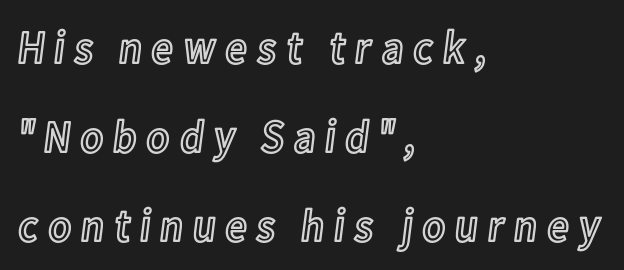
{"width": "condensed", "x_height": "medium", "monospaced": "no", "underline": "no", "align": "left", "line_spacing_ratio": 1.89, "glyph_px": 47}
